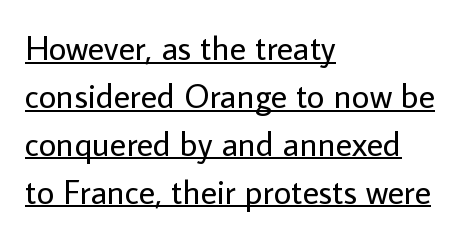
The image shows 34 px regular-weight sans-serif type, upright; set left-aligned, normal line spacing (1.41x), normal letter spacing, underlined; low stroke contrast and a medium x-height.
